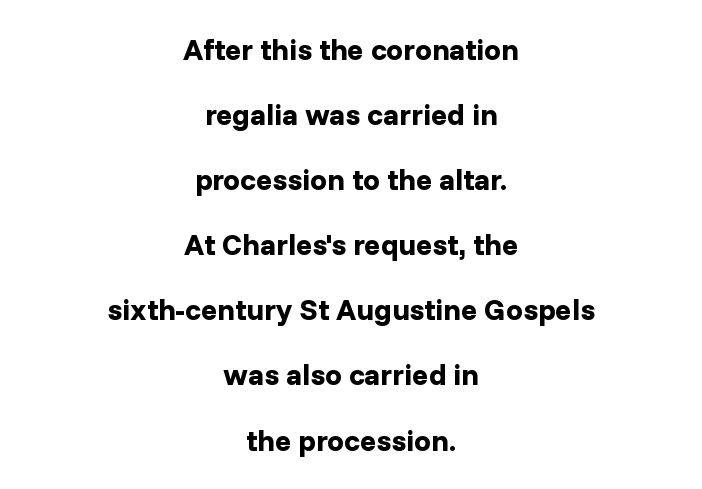
{"serif": "no", "italic": "no", "bold": "yes", "weight": "bold", "width": "normal", "stroke_contrast": "low", "x_height": "medium", "monospaced": "no", "underline": "no", "align": "center", "line_spacing": "loose", "line_spacing_ratio": 2.17, "letter_spacing": "normal", "letter_spacing_em": 0.0, "glyph_px": 30}
